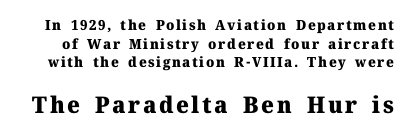
The axis of the letterforms is exactly vertical. Top chunk: small. Bottom chunk: large. Heavy-handed strokes throughout: this text is bold. Students, observe: this is what conventionally led text looks like. The space directly below the letters is spotless.
